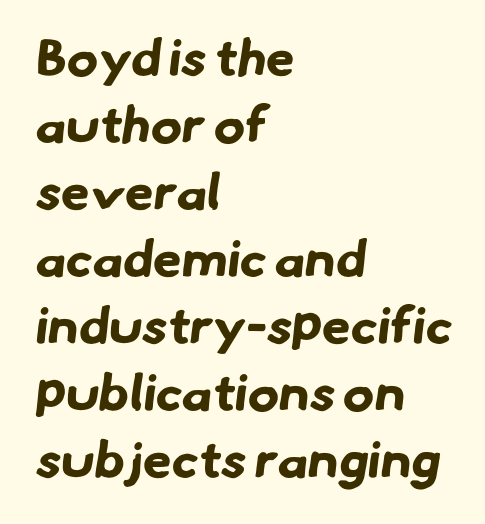
Q: Is the text bold? A: Yes.
Q: Is the typeface a serif or a sans-serif typeface? A: Sans-serif.
Q: Is the text underlined? A: No.
Q: How is the paragraph aligned? A: Left-aligned.
Q: Is the spacing between letters normal or unusually wide? A: Normal.
Q: Is the spacing between lines tight, normal or loose? A: Normal.
Q: Width (condensed, normal, or wide)? A: Normal.
Q: Stroke contrast? A: Low.
Q: x-height? A: Small.
Q: Monospaced? A: No.
